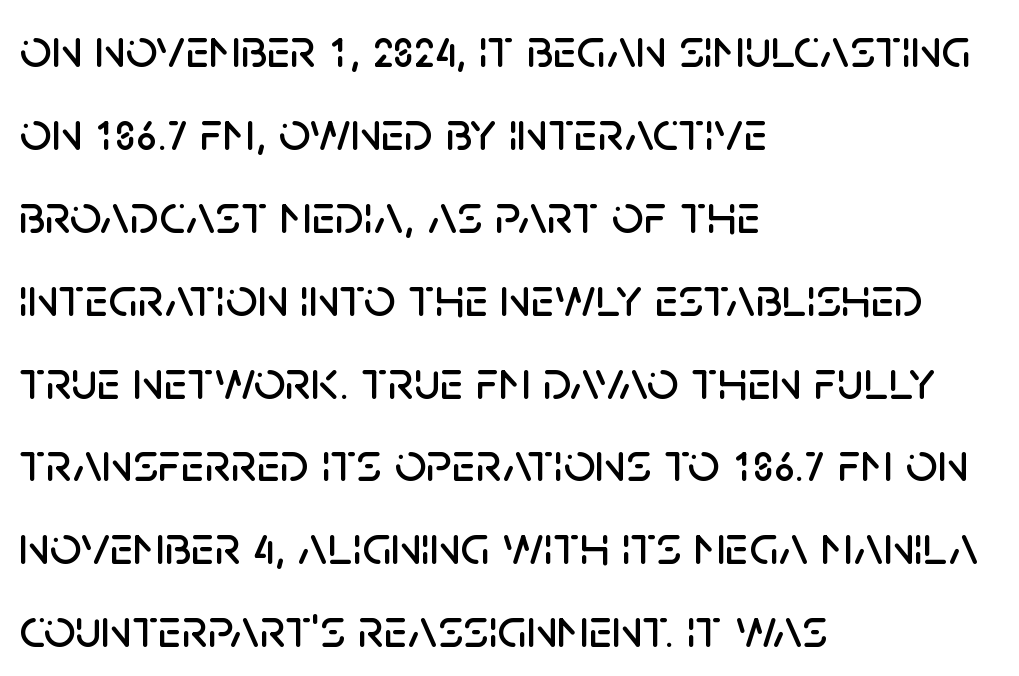
Q: Is the text italic (slanted)? A: No, it is upright.
Q: Is the typeface a serif or a sans-serif typeface? A: Sans-serif.
Q: Is the text underlined? A: No.
Q: How is the paragraph aligned? A: Left-aligned.
Q: Is the spacing between letters normal or unusually wide? A: Normal.
Q: Is the spacing between lines tight, normal or loose? A: Normal.
Q: Width (condensed, normal, or wide)? A: Normal.
Q: Stroke contrast? A: Low.
Q: x-height? A: Large.
Q: Monospaced? A: No.
